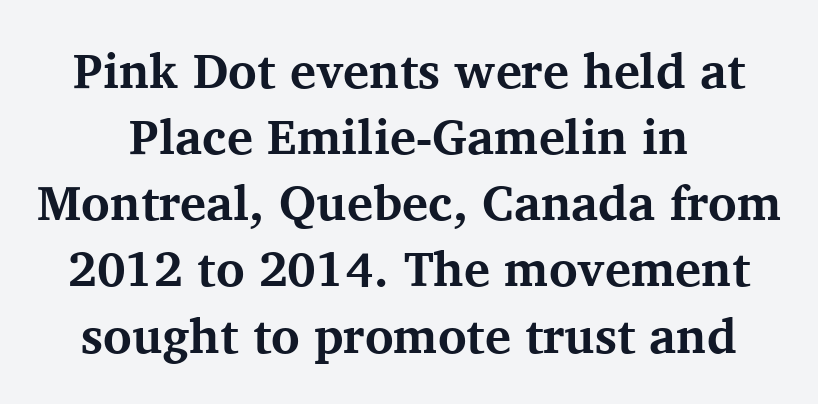
{"serif": "yes", "italic": "no", "bold": "yes", "weight": "bold", "width": "normal", "stroke_contrast": "medium", "x_height": "medium", "monospaced": "no", "underline": "no", "line_spacing": "normal", "line_spacing_ratio": 1.35, "letter_spacing": "normal", "letter_spacing_em": 0.0, "glyph_px": 49}
